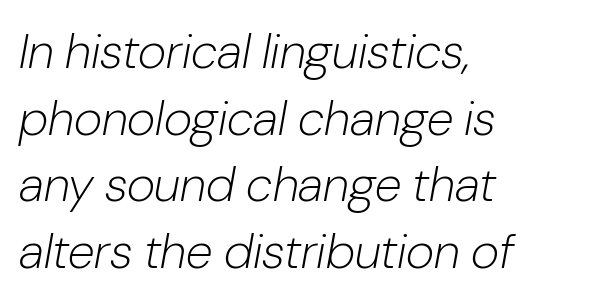
The image shows 49 px light type, italic (leaning right); set left-aligned, normal line spacing (1.36x), normal letter spacing, not underlined; low stroke contrast and a medium x-height.
